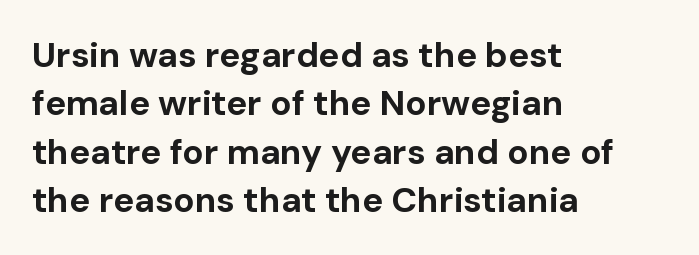
Q: Is the text bold? A: Yes.
Q: Is the text italic (slanted)? A: No, it is upright.
Q: Is the typeface a serif or a sans-serif typeface? A: Sans-serif.
Q: Is the text underlined? A: No.
Q: How is the paragraph aligned? A: Left-aligned.
Q: Is the spacing between letters normal or unusually wide? A: Normal.
Q: Is the spacing between lines tight, normal or loose? A: Normal.
Q: Width (condensed, normal, or wide)? A: Normal.
Q: Stroke contrast? A: Low.
Q: x-height? A: Medium.
Q: Monospaced? A: No.
